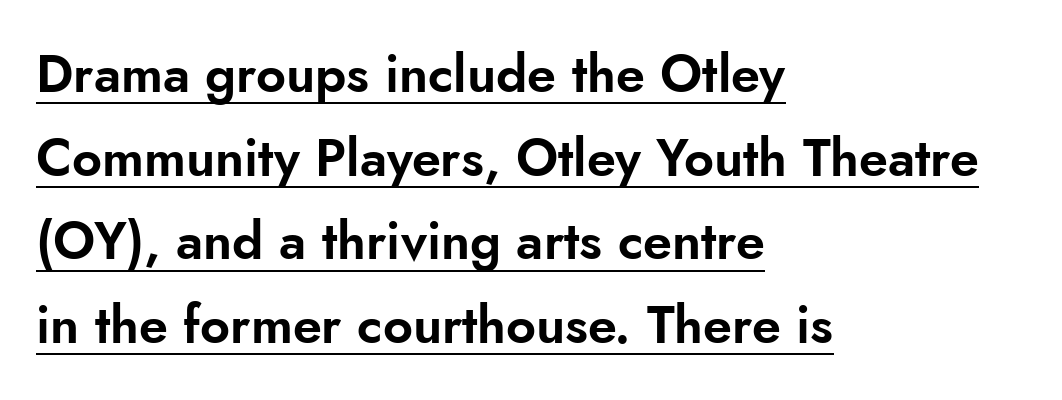
This sample uses a sans-serif face. The designer left line spacing at the default. Looks like someone drew a line under every word here. You can tell it's not italic because the verticals are truly vertical. The letters advance in unequal steps, a hallmark of proportional type.
